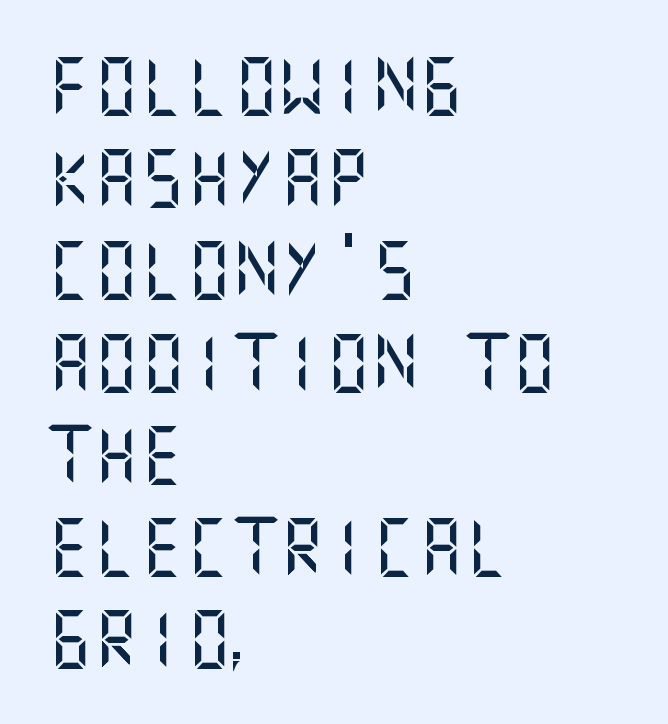
Q: Is the text italic (slanted)? A: No, it is upright.
Q: Is the typeface a serif or a sans-serif typeface? A: Sans-serif.
Q: Is the text underlined? A: No.
Q: How is the paragraph aligned? A: Left-aligned.
Q: Is the spacing between letters normal or unusually wide? A: Normal.
Q: Is the spacing between lines tight, normal or loose? A: Normal.
Q: Width (condensed, normal, or wide)? A: Normal.
Q: Stroke contrast? A: Medium.
Q: x-height? A: Large.
